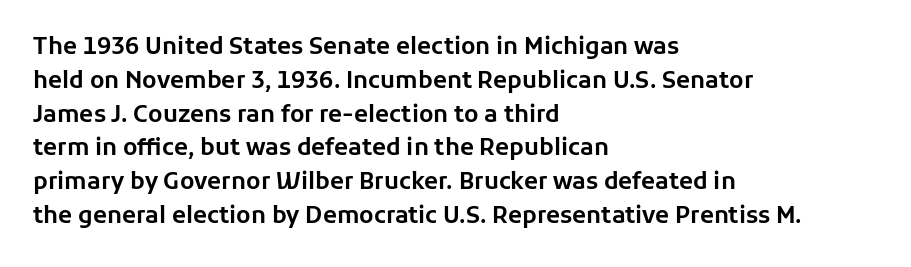
{"italic": "no", "underline": "no", "align": "left", "line_spacing": "normal", "line_spacing_ratio": 1.47, "letter_spacing": "normal", "letter_spacing_em": 0.0, "glyph_px": 23}
